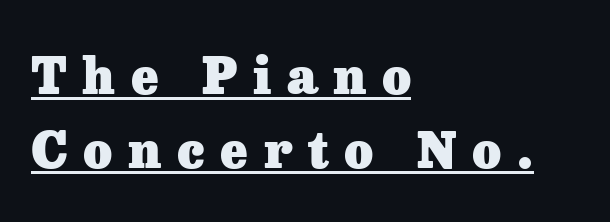
The lettering is marked with a stroke running underneath it. Successive baselines arrive at the customary interval. The text was rendered using a seriffed face with decorative stroke endings. Display-style spreading of the glyphs; the letterfit is very open. The letters stand upright; this is a roman face.
